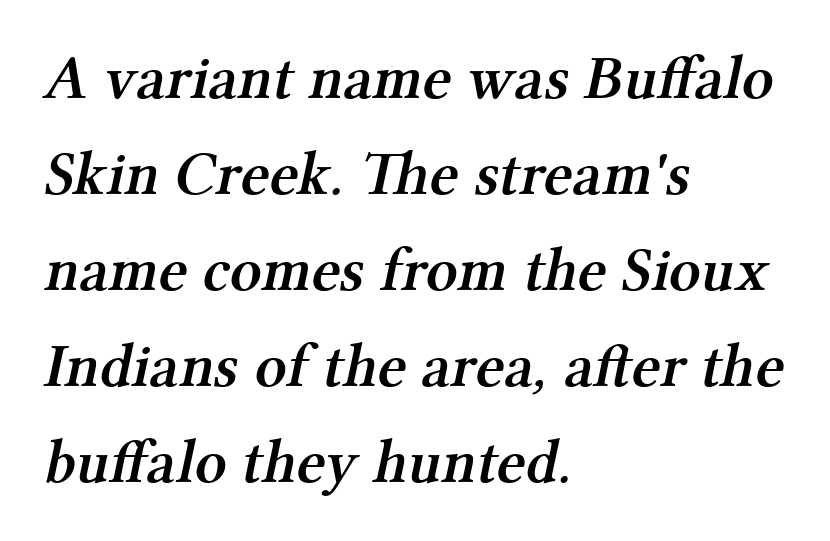
Q: Is the text bold? A: Semi-bold.
Q: Is the typeface a serif or a sans-serif typeface? A: Serif.
Q: Is the text underlined? A: No.
Q: How is the paragraph aligned? A: Left-aligned.
Q: Is the spacing between letters normal or unusually wide? A: Normal.
Q: Is the spacing between lines tight, normal or loose? A: Normal.
Q: Width (condensed, normal, or wide)? A: Normal.
Q: Stroke contrast? A: Medium.
Q: x-height? A: Medium.
Q: Monospaced? A: No.
